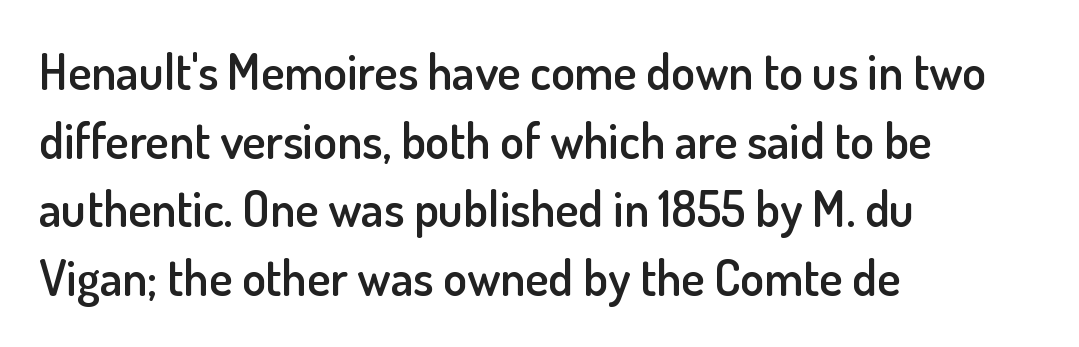
The rag falls on the right side of this text block. The glyphs are unaccompanied by any horizontal stroke below them. Do the letters lean? They stand straight. The glyphs have the mass of a demibold cut, below bold. Baseline-to-baseline distance is the conventional proportion of letter height. Nope, no serifs anywhere on these letters.
